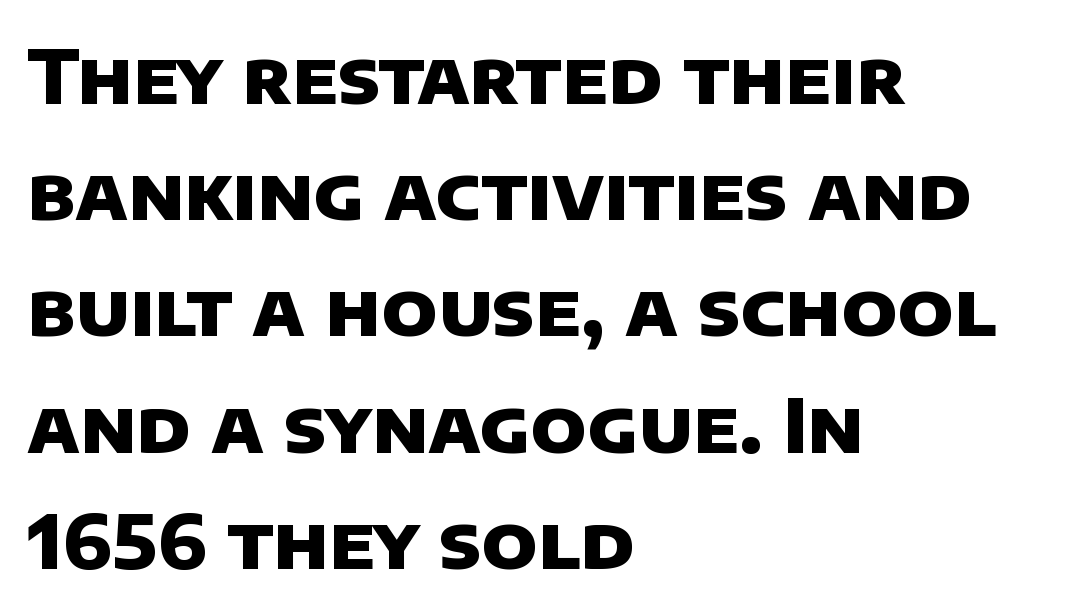
{"serif": "no", "bold": "yes", "weight": "heavy", "width": "normal", "stroke_contrast": "low", "x_height": "large", "monospaced": "no", "underline": "no", "align": "left", "line_spacing": "normal", "line_spacing_ratio": 1.57, "letter_spacing": "normal", "letter_spacing_em": 0.0, "glyph_px": 74}
